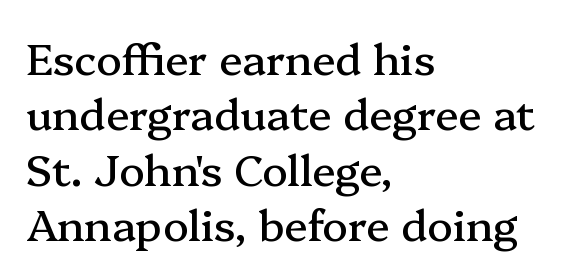
Q: Is the text italic (slanted)? A: No, it is upright.
Q: Is the typeface a serif or a sans-serif typeface? A: Serif.
Q: Is the text underlined? A: No.
Q: How is the paragraph aligned? A: Left-aligned.
Q: Is the spacing between letters normal or unusually wide? A: Normal.
Q: Is the spacing between lines tight, normal or loose? A: Normal.
Q: Width (condensed, normal, or wide)? A: Normal.
Q: Stroke contrast? A: Medium.
Q: x-height? A: Medium.
Q: Monospaced? A: No.
